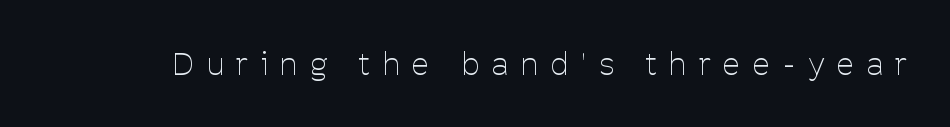
Q: Is the text bold? A: No.
Q: Is the text italic (slanted)? A: No, it is upright.
Q: Is the typeface a serif or a sans-serif typeface? A: Sans-serif.
Q: Is the text underlined? A: No.
Q: Is the spacing between letters normal or unusually wide? A: Unusually wide.
Q: Width (condensed, normal, or wide)? A: Condensed.
Q: Stroke contrast? A: Low.
Q: x-height? A: Medium.
Q: Monospaced? A: No.
